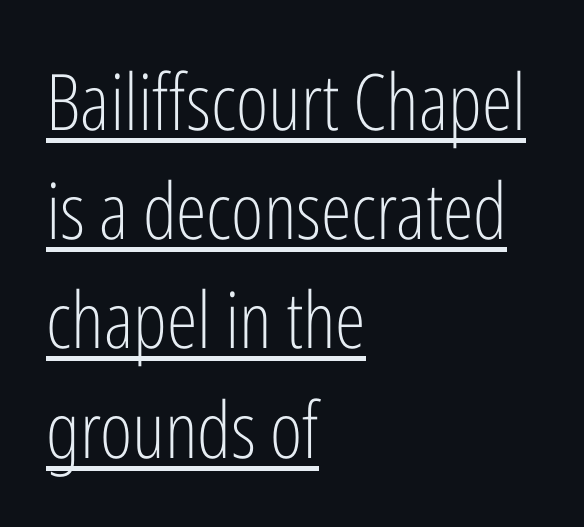
Q: Is the text bold? A: No.
Q: Is the text italic (slanted)? A: No, it is upright.
Q: Is the typeface a serif or a sans-serif typeface? A: Sans-serif.
Q: Is the text underlined? A: Yes.
Q: How is the paragraph aligned? A: Left-aligned.
Q: Is the spacing between letters normal or unusually wide? A: Normal.
Q: Is the spacing between lines tight, normal or loose? A: Normal.
Q: Width (condensed, normal, or wide)? A: Condensed.
Q: Stroke contrast? A: Low.
Q: x-height? A: Medium.
Q: Monospaced? A: No.
